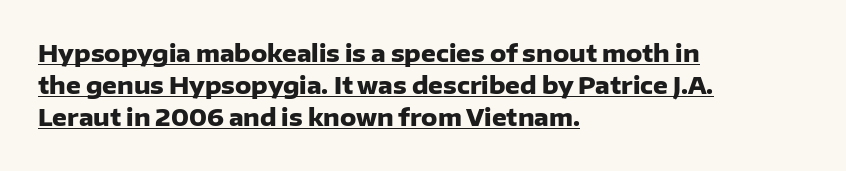
{"italic": "no", "bold": "yes", "underline": "yes", "align": "left", "line_spacing": "normal", "line_spacing_ratio": 1.4, "letter_spacing": "normal", "letter_spacing_em": 0.0, "glyph_px": 23}
